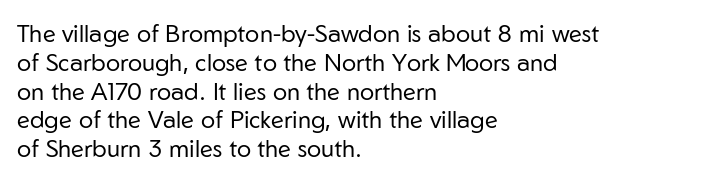
Q: Is the text bold? A: No.
Q: Is the text italic (slanted)? A: No, it is upright.
Q: Is the text underlined? A: No.
Q: How is the paragraph aligned? A: Left-aligned.
Q: Is the spacing between letters normal or unusually wide? A: Normal.
